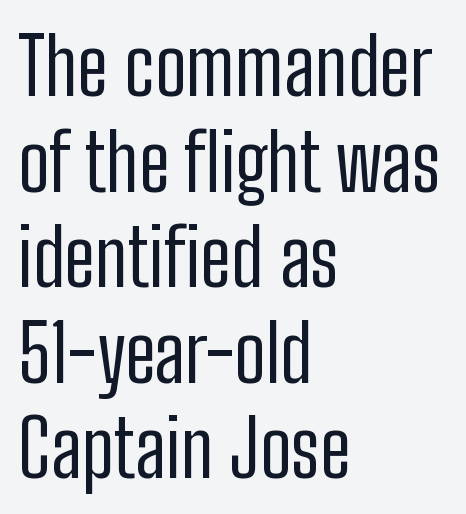
{"serif": "no", "italic": "no", "bold": "no", "weight": "regular", "width": "condensed", "stroke_contrast": "low", "x_height": "medium", "monospaced": "no", "underline": "no", "align": "left", "line_spacing_ratio": 1.21, "letter_spacing": "normal", "letter_spacing_em": 0.0, "glyph_px": 79}
